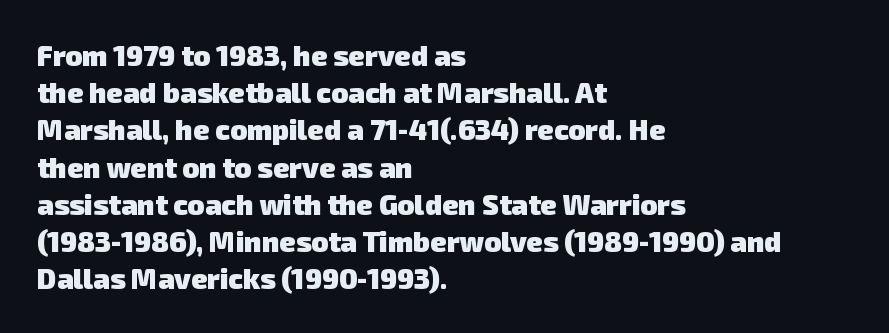
The image shows 28 px heavy sans-serif type; set left-aligned, normal line spacing (1.33x), normal letter spacing, not underlined; low stroke contrast and a medium x-height.
